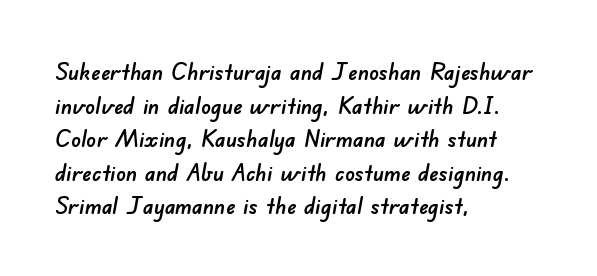
{"underline": "no", "align": "left", "line_spacing": "normal", "line_spacing_ratio": 1.4, "letter_spacing": "normal", "letter_spacing_em": 0.0, "glyph_px": 24}
